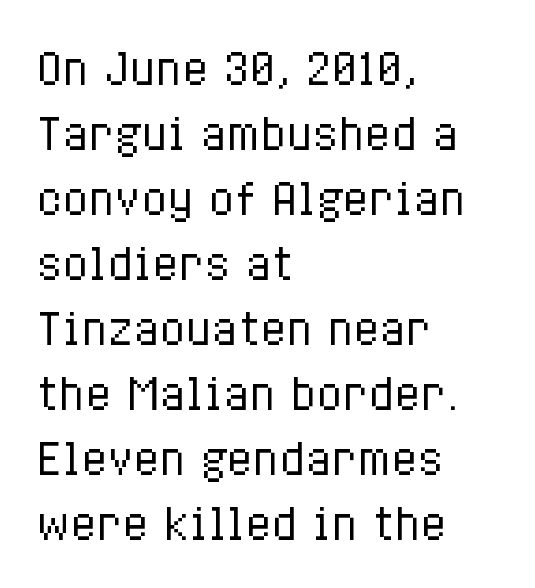
Q: Is the text bold? A: No.
Q: Is the text italic (slanted)? A: No, it is upright.
Q: Is the text underlined? A: No.
Q: How is the paragraph aligned? A: Left-aligned.
Q: Is the spacing between letters normal or unusually wide? A: Normal.
Q: Is the spacing between lines tight, normal or loose? A: Normal.
Q: Width (condensed, normal, or wide)? A: Condensed.
Q: Stroke contrast? A: Low.
Q: x-height? A: Medium.
Q: Monospaced? A: No.
